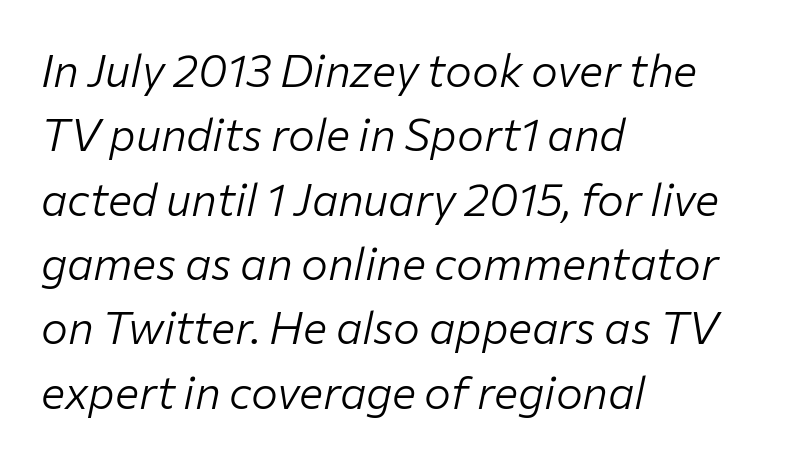
These lines stack with their left ends in a neat column. Underline: absent. Heft: none added — not bold. The line texture is even and compact thanks to regular tracking. Vertically, the passage feels balanced, rows spaced as you'd expect.
